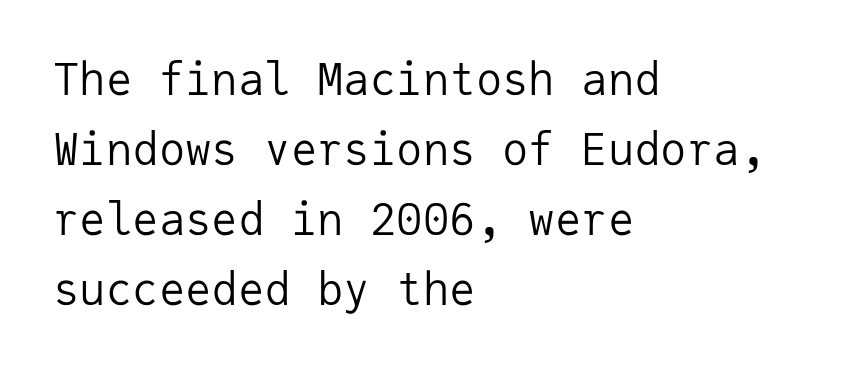
{"serif": "no", "italic": "no", "bold": "no", "weight": "regular", "width": "normal", "stroke_contrast": "low", "x_height": "medium", "monospaced": "yes", "underline": "no", "align": "left", "line_spacing": "normal", "line_spacing_ratio": 1.59, "letter_spacing": "normal", "letter_spacing_em": 0.0, "glyph_px": 44}
